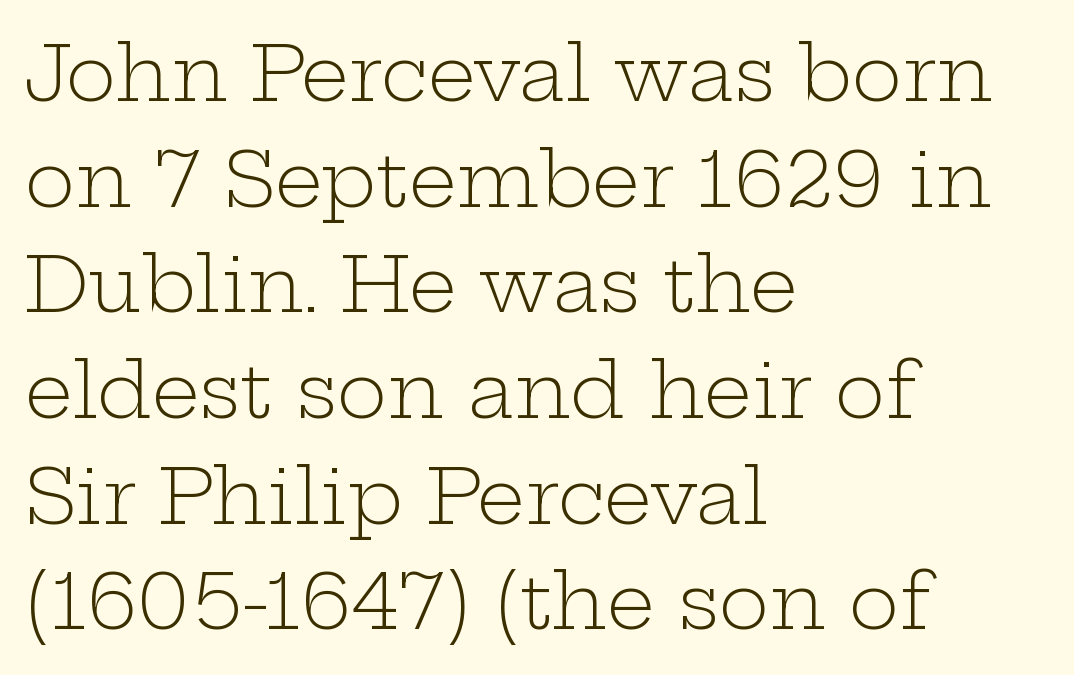
The image shows 76 px light, wide serif type, upright; set left-aligned, normal line spacing (1.39x), normal letter spacing, not underlined; low stroke contrast and a medium x-height.
